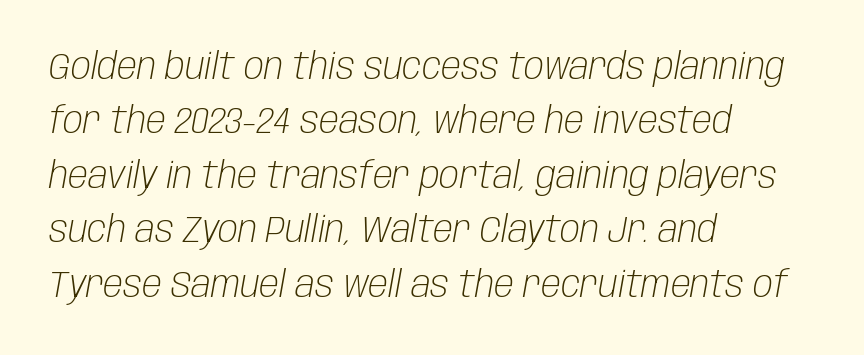
The image shows 37 px light, condensed type, italic (leaning right); set left-aligned, normal line spacing (1.47x), normal letter spacing, not underlined; low stroke contrast and a large x-height.
